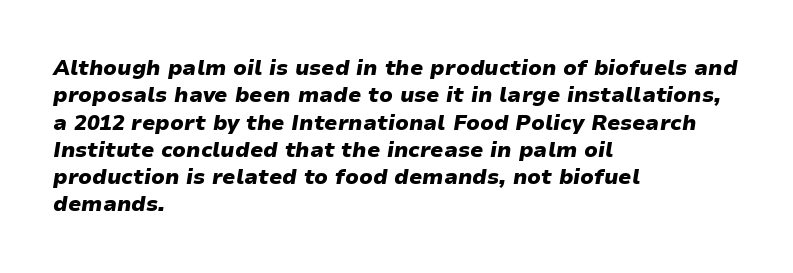
{"italic": "yes", "lean": "right", "slant_degrees": 9, "bold": "yes", "underline": "no", "align": "left", "line_spacing": "normal", "line_spacing_ratio": 1.3, "letter_spacing": "normal", "letter_spacing_em": 0.0, "glyph_px": 21}
